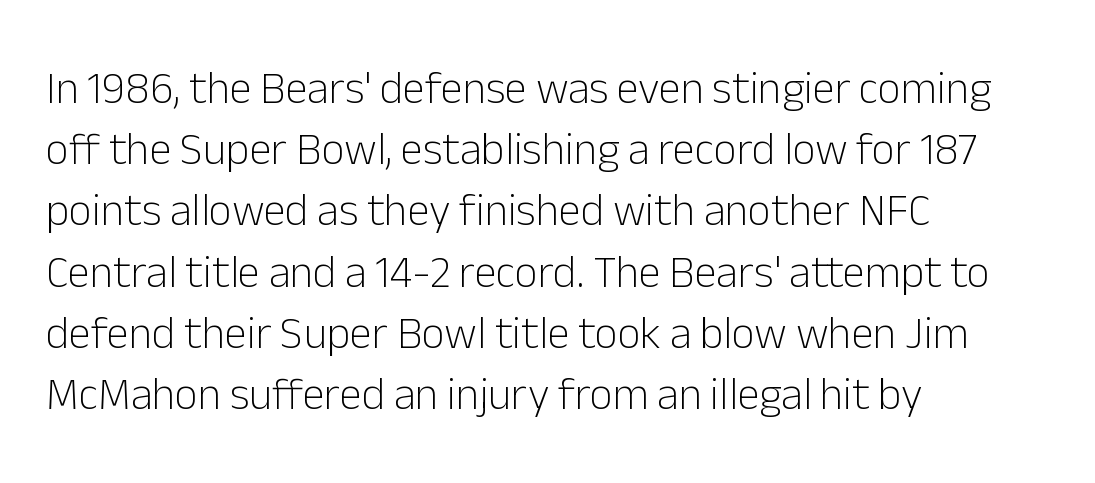
Q: Is the text bold? A: No.
Q: Is the text italic (slanted)? A: No, it is upright.
Q: Is the typeface a serif or a sans-serif typeface? A: Sans-serif.
Q: Is the text underlined? A: No.
Q: How is the paragraph aligned? A: Left-aligned.
Q: Is the spacing between letters normal or unusually wide? A: Normal.
Q: Is the spacing between lines tight, normal or loose? A: Normal.
Q: Width (condensed, normal, or wide)? A: Normal.
Q: Stroke contrast? A: Low.
Q: x-height? A: Medium.
Q: Monospaced? A: No.
